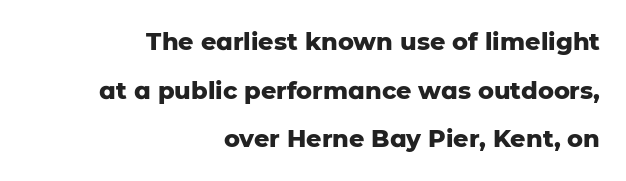
Q: Is the text bold? A: Yes.
Q: Is the text italic (slanted)? A: No, it is upright.
Q: Is the text underlined? A: No.
Q: How is the paragraph aligned? A: Right-aligned.
Q: Is the spacing between letters normal or unusually wide? A: Normal.
Q: Is the spacing between lines tight, normal or loose? A: Loose.
